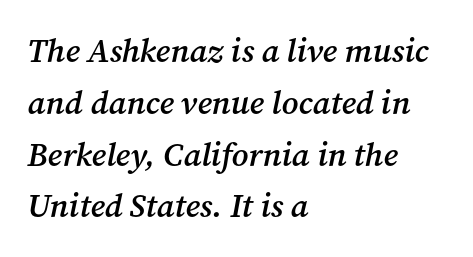
{"serif": "yes", "italic": "yes", "lean": "right", "slant_degrees": 12, "bold": "semi", "weight": "semibold", "width": "normal", "stroke_contrast": "medium", "x_height": "medium", "monospaced": "no", "underline": "no", "align": "left", "line_spacing": "normal", "line_spacing_ratio": 1.57, "letter_spacing": "normal", "letter_spacing_em": 0.0, "glyph_px": 33}
